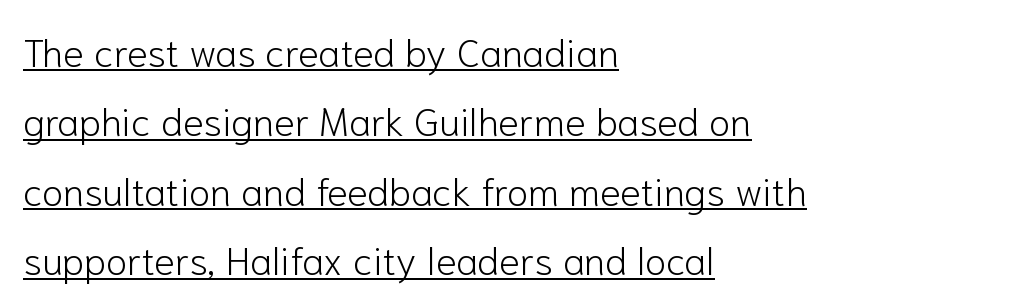
A sans-serif font was chosen for this passage. Does the copy run flush right? No — it runs flush left. Tall strokes in this sample are plumb rather than angled. Vertical stems look standard width or narrower in stroke. In designer terms, the underline attribute is active on this setting.
